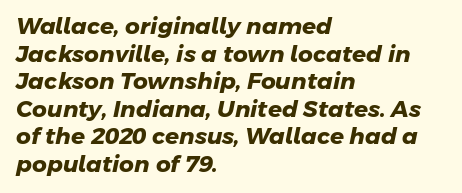
{"bold": "yes", "underline": "no", "align": "left", "line_spacing_ratio": 1.2, "letter_spacing": "normal", "letter_spacing_em": 0.0, "glyph_px": 23}
